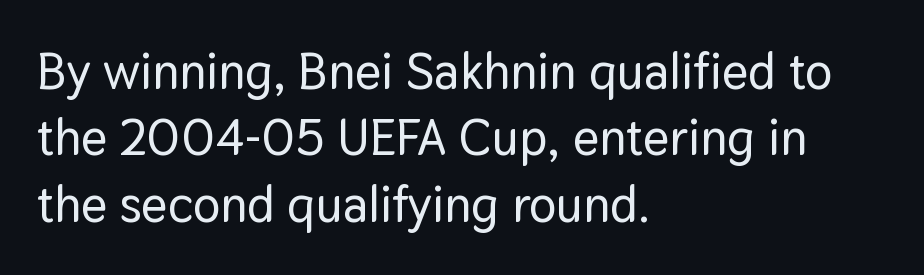
{"serif": "no", "italic": "no", "width": "normal", "stroke_contrast": "low", "x_height": "medium", "monospaced": "no", "underline": "no", "align": "left", "line_spacing": "normal", "line_spacing_ratio": 1.3, "letter_spacing": "normal", "letter_spacing_em": 0.0, "glyph_px": 51}
